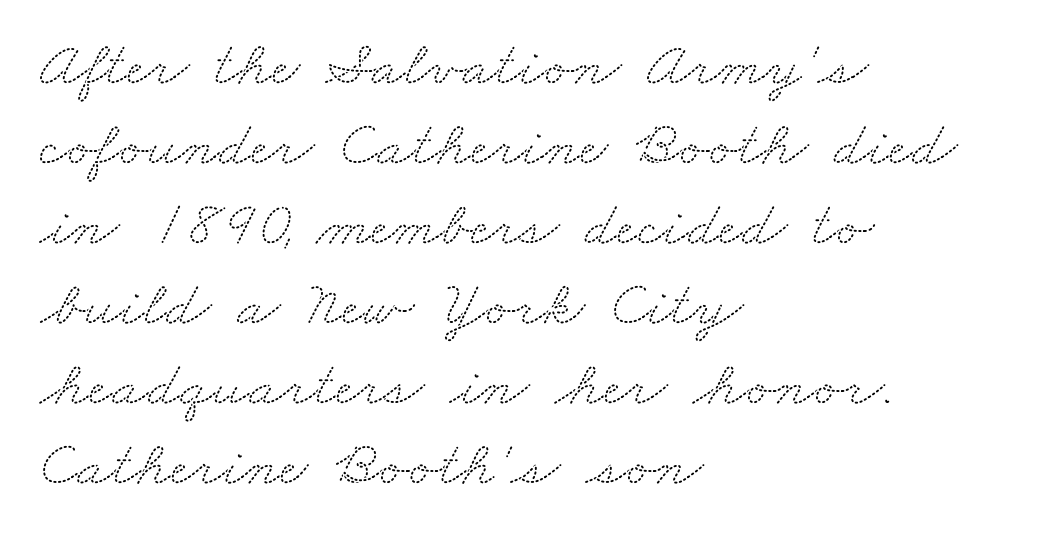
{"serif": "yes", "width": "wide", "stroke_contrast": "medium", "x_height": "small", "monospaced": "no", "underline": "no", "align": "left", "line_spacing": "normal", "line_spacing_ratio": 1.25, "letter_spacing": "normal", "letter_spacing_em": 0.0, "glyph_px": 64}
